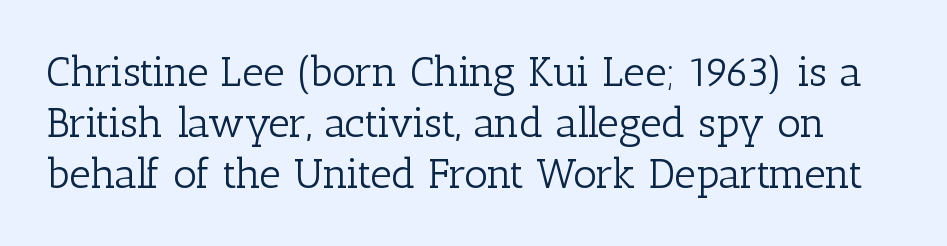
Q: Is the text bold? A: No.
Q: Is the text italic (slanted)? A: No, it is upright.
Q: Is the typeface a serif or a sans-serif typeface? A: Serif.
Q: Is the text underlined? A: No.
Q: Is the spacing between letters normal or unusually wide? A: Normal.
Q: Width (condensed, normal, or wide)? A: Normal.
Q: Stroke contrast? A: Low.
Q: x-height? A: Medium.
Q: Monospaced? A: No.
